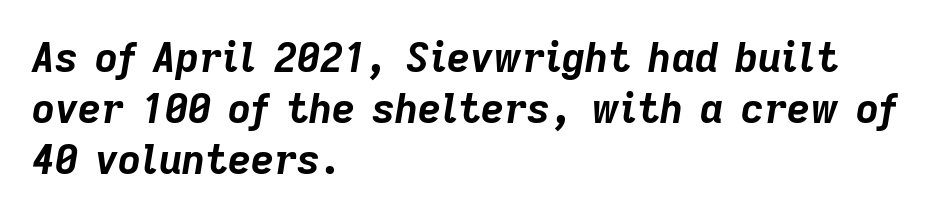
The image shows 40 px bold type, italic (leaning right); set left-aligned, normal line spacing (1.28x), normal letter spacing, not underlined; low stroke contrast and a medium x-height.
